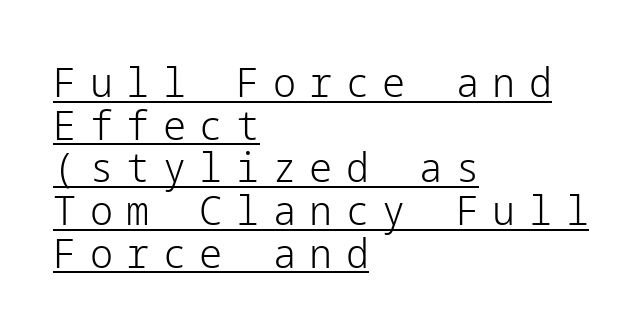
The image shows 41 px light sans-serif type, upright; set left-aligned, tight line spacing (1.04x), unusually wide letter spacing (+0.33 em), underlined; low stroke contrast and a medium x-height.
